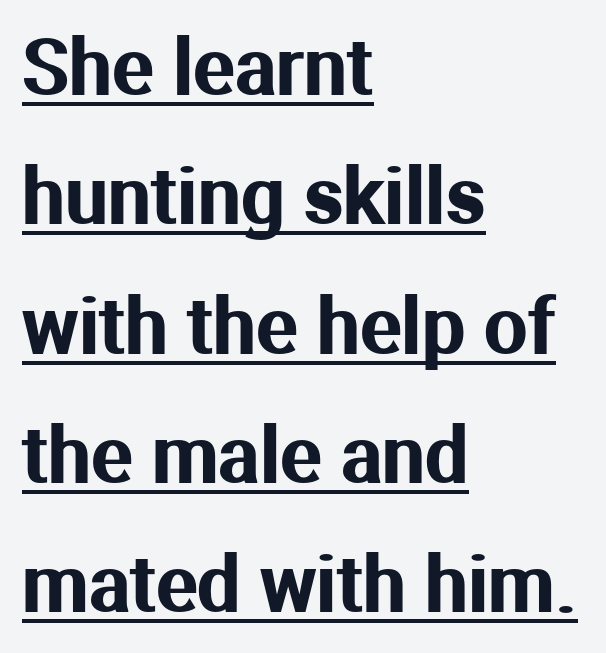
This rendering employs a face without finishing strokes, i.e., a sans-serif. Reading down the block, your eye returns to a fixed left position each line. Leading: standard. The rendering uses natural spacing where letterforms have individual widths.
